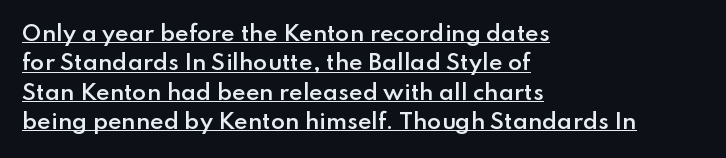
The image shows 21 px text type, upright; set left-aligned, normal line spacing (1.4x), normal letter spacing, underlined.
